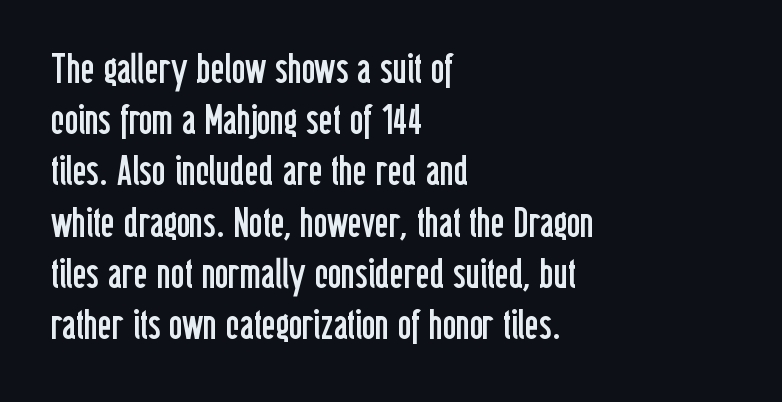
{"serif": "no", "italic": "no", "bold": "no", "weight": "regular", "width": "condensed", "stroke_contrast": "low", "x_height": "medium", "monospaced": "no", "underline": "no", "align": "left", "line_spacing_ratio": 1.22, "letter_spacing": "normal", "letter_spacing_em": 0.0, "glyph_px": 42}
